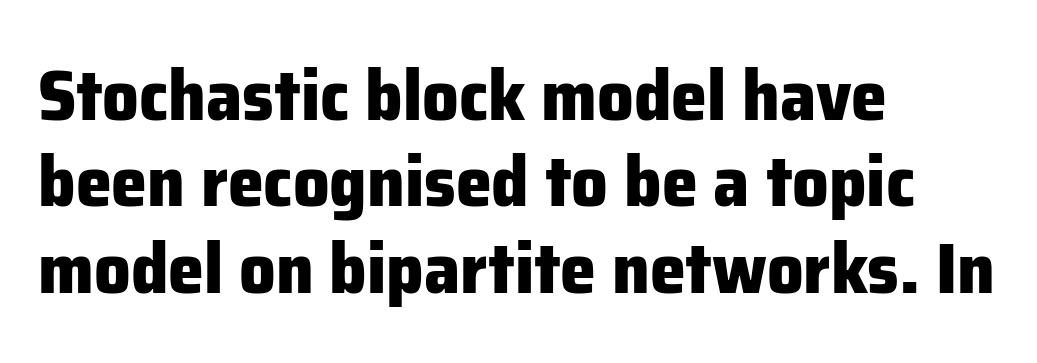
Unlike italic type, these characters show no tilt at all. Each letter keeps its own natural width here, so spacing adapts to shape. Does the copy run flush right? No — it runs flush left. Does extra space separate the letters? No, they use regular spacing. What weight is shown? A full bold with thick strokes. Letterform terminals end flat and unadorned throughout the passage.
